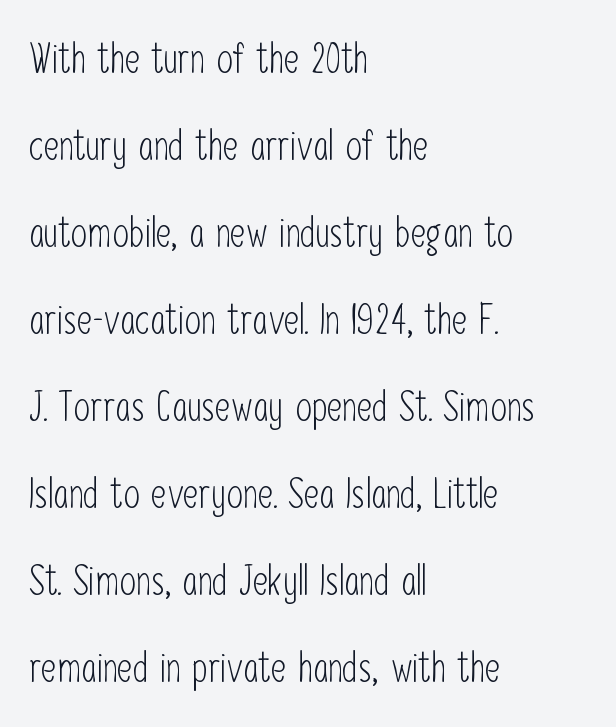
Q: Is the text bold? A: No.
Q: Is the text italic (slanted)? A: No, it is upright.
Q: Is the typeface a serif or a sans-serif typeface? A: Sans-serif.
Q: Is the text underlined? A: No.
Q: How is the paragraph aligned? A: Left-aligned.
Q: Is the spacing between letters normal or unusually wide? A: Normal.
Q: Is the spacing between lines tight, normal or loose? A: Loose.
Q: Width (condensed, normal, or wide)? A: Condensed.
Q: Stroke contrast? A: Low.
Q: x-height? A: Medium.
Q: Monospaced? A: No.
